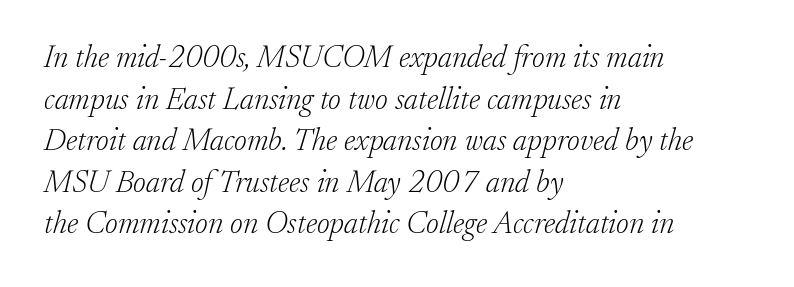
Q: Is the text bold? A: No.
Q: Is the text italic (slanted)? A: Yes, it leans right by about 17 degrees.
Q: Is the typeface a serif or a sans-serif typeface? A: Serif.
Q: Is the text underlined? A: No.
Q: How is the paragraph aligned? A: Left-aligned.
Q: Is the spacing between letters normal or unusually wide? A: Normal.
Q: Is the spacing between lines tight, normal or loose? A: Normal.
Q: Width (condensed, normal, or wide)? A: Normal.
Q: Stroke contrast? A: Low.
Q: x-height? A: Small.
Q: Monospaced? A: No.
